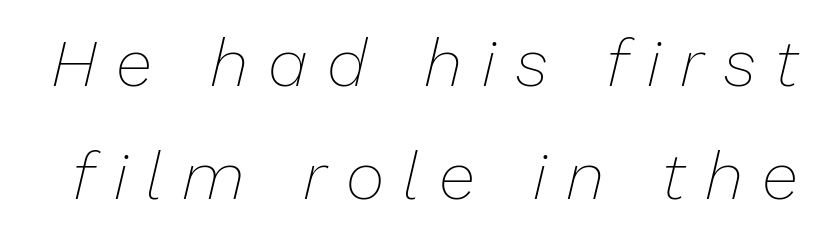
The image shows 67 px thin type, italic (leaning right); set normal line spacing (1.69x), unusually wide letter spacing (+0.29 em), not underlined; low stroke contrast and a medium x-height.
